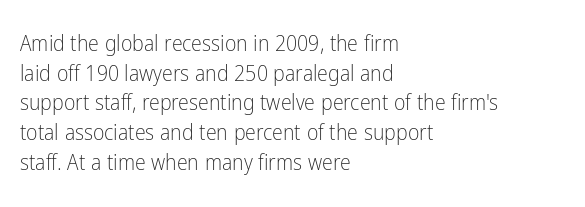
Q: Is the text bold? A: No.
Q: Is the text italic (slanted)? A: No, it is upright.
Q: Is the text underlined? A: No.
Q: How is the paragraph aligned? A: Left-aligned.
Q: Is the spacing between letters normal or unusually wide? A: Normal.
Q: Is the spacing between lines tight, normal or loose? A: Normal.
